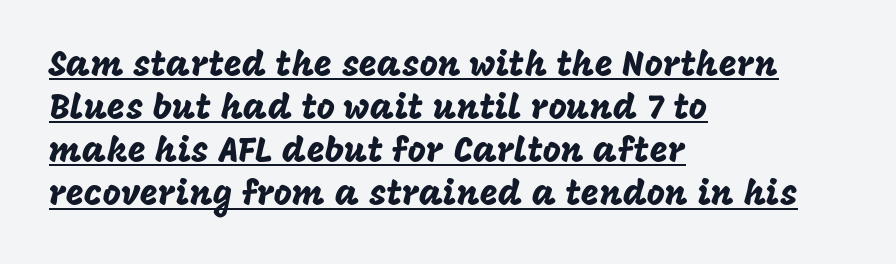
In CSS terms this would be text-align: left. Nobody touched the tracking dial on this one. Check where the strokes stop: nothing finishes them off — pure sans. Varying glyph widths throughout — classic text-font behaviour.
